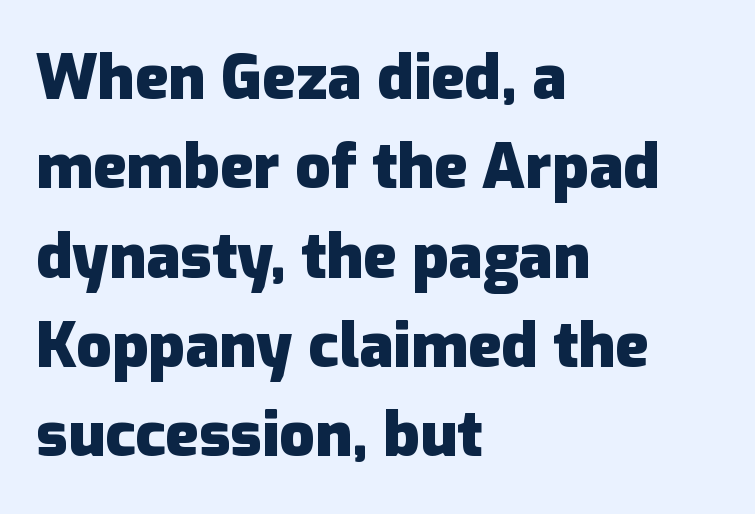
Upright lettering throughout. You could call the tracking neutral — neither tight nor loose. These lines are rendered in a variable-pitch font. Only glyphs here, with clear space below each row. Regarding serifs, this sample does without them.
